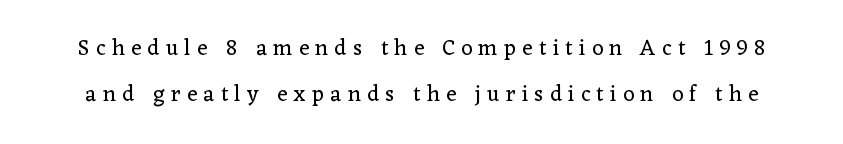
The image shows 22 px text type, upright; set loose line spacing (2.07x), unusually wide letter spacing (+0.29 em), not underlined.
